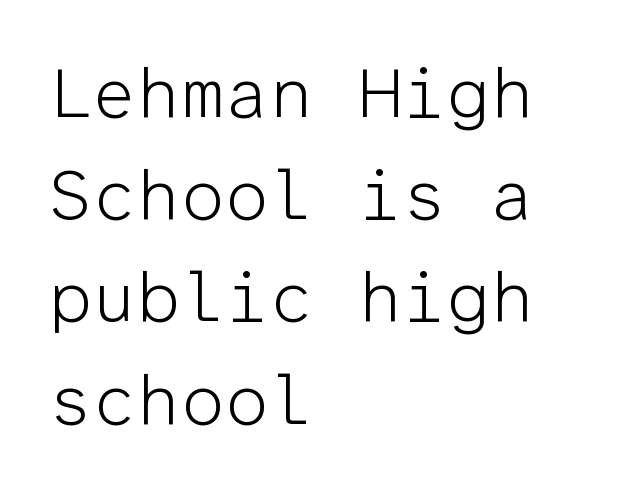
The image shows 70 px light sans-serif type, upright, monospaced; set left-aligned, normal line spacing (1.46x), normal letter spacing, not underlined; low stroke contrast and a medium x-height.
